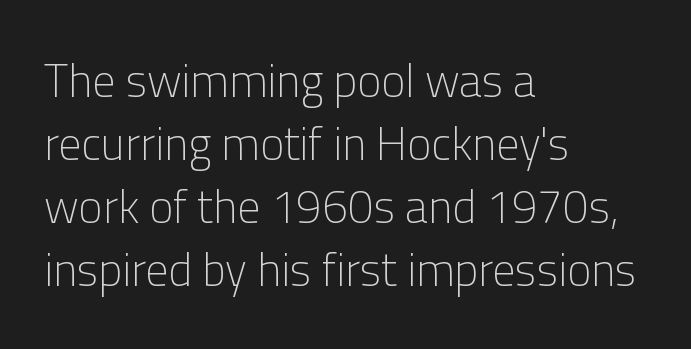
The font's upright variant was chosen for this text. Rows of type keep a routine distance in the vertical direction. Think of a printed novel: that variable character pitch is what you see here. Short and long lines alike share a common starting point at left. Check the space under the baseline: it is left empty. The letterforms sit shoulder to shoulder at normal distance.
